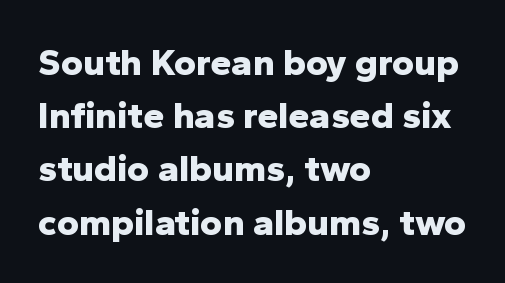
{"serif": "no", "italic": "no", "bold": "yes", "weight": "bold", "width": "normal", "stroke_contrast": "low", "x_height": "medium", "monospaced": "no", "underline": "no", "align": "left", "line_spacing": "normal", "line_spacing_ratio": 1.4, "letter_spacing": "normal", "letter_spacing_em": 0.0, "glyph_px": 38}
